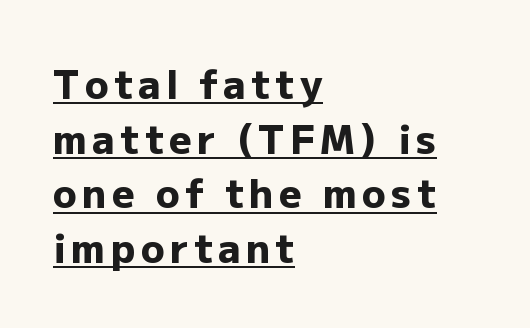
Q: Is the text bold? A: Yes.
Q: Is the text italic (slanted)? A: No, it is upright.
Q: Is the typeface a serif or a sans-serif typeface? A: Sans-serif.
Q: Is the text underlined? A: Yes.
Q: How is the paragraph aligned? A: Left-aligned.
Q: Is the spacing between lines tight, normal or loose? A: Normal.
Q: Width (condensed, normal, or wide)? A: Normal.
Q: Stroke contrast? A: Low.
Q: x-height? A: Medium.
Q: Monospaced? A: No.
